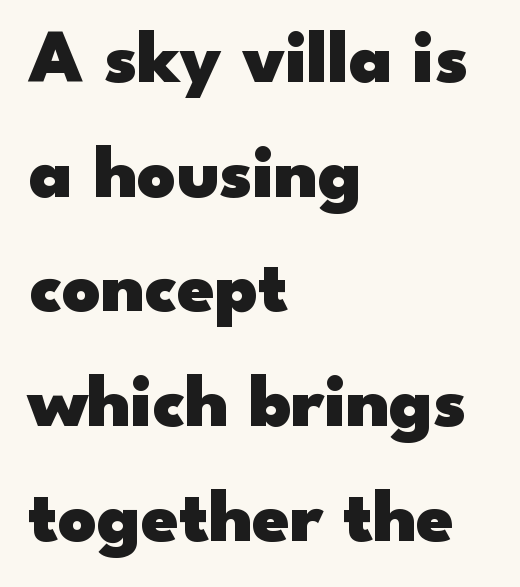
The horizontal fit of the characters is conventional and even. Varying glyph widths throughout — classic text-font behaviour. The lettering holds an erect, upright posture throughout. The space between consecutive lines is moderate.
